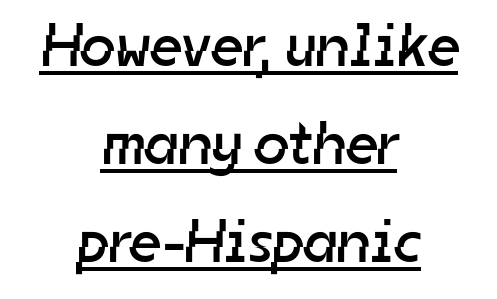
Weight: not bold — regular or lighter. The rows are spaced the way most documents space them. The rag falls on both sides of this text block equally. A typesetter would call this proportional, since set widths differ per character. What decoration does the sample have? An underline.
